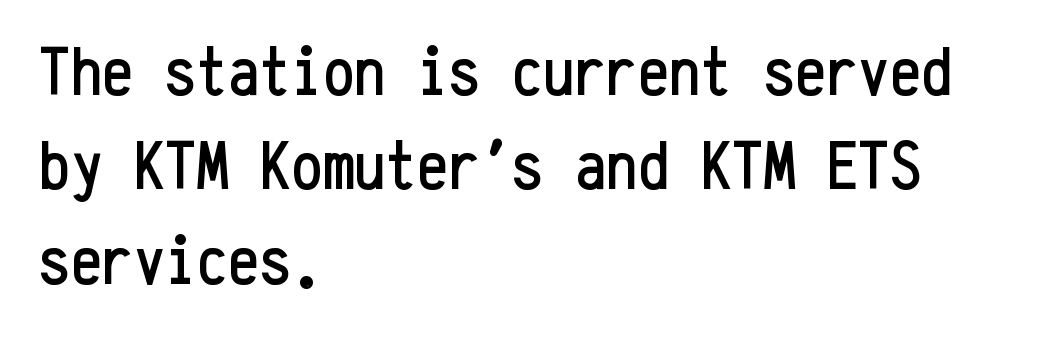
Q: Is the text italic (slanted)? A: No, it is upright.
Q: Is the typeface a serif or a sans-serif typeface? A: Sans-serif.
Q: Is the text underlined? A: No.
Q: How is the paragraph aligned? A: Left-aligned.
Q: Is the spacing between letters normal or unusually wide? A: Normal.
Q: Is the spacing between lines tight, normal or loose? A: Normal.
Q: Width (condensed, normal, or wide)? A: Condensed.
Q: Stroke contrast? A: Low.
Q: x-height? A: Medium.
Q: Monospaced? A: Yes.
